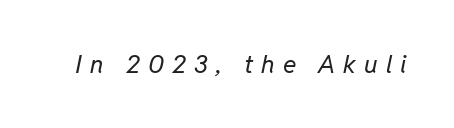
Q: Is the text bold? A: No.
Q: Is the text italic (slanted)? A: Yes, it leans right by about 11 degrees.
Q: Is the text underlined? A: No.
Q: Is the spacing between letters normal or unusually wide? A: Unusually wide.
